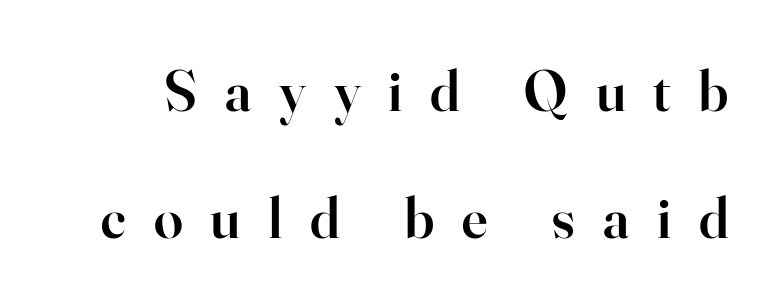
{"serif": "yes", "italic": "no", "bold": "semi", "weight": "semibold", "width": "normal", "stroke_contrast": "high", "x_height": "small", "monospaced": "no", "underline": "no", "line_spacing": "loose", "line_spacing_ratio": 2.19, "letter_spacing": "wide", "letter_spacing_em": 0.48, "glyph_px": 58}
